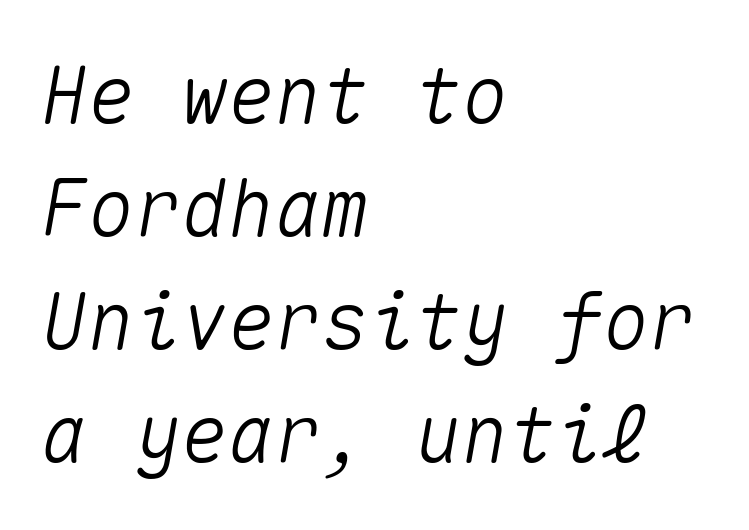
Where is the straight margin? On the left. Regular leading. This rendering leaves character spacing at its baseline value. Italic: yes, the glyphs are oblique. Letters rest on an invisible, unmarked baseline.
